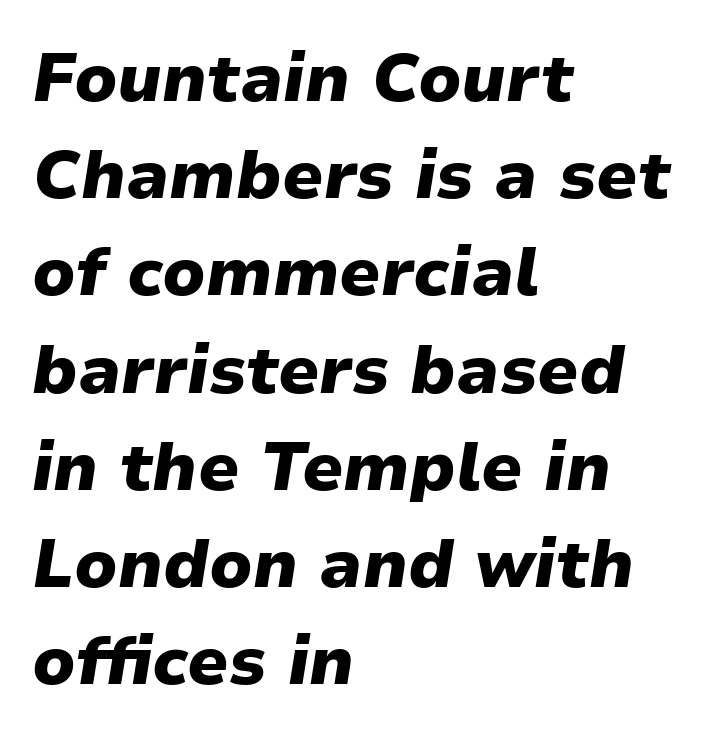
The image shows 68 px heavy type, italic (leaning right); set left-aligned, normal line spacing (1.43x), normal letter spacing, not underlined; low stroke contrast and a medium x-height.
